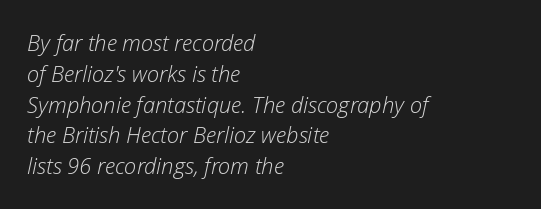
Visually the block forms a straight wall on the left and a jagged coastline on the right. This sample keeps an unexceptional amount of space between lines. Notice how the stems are inclined rather than vertical — that's the hallmark of italics. Underline: absent. No letter is thick-stroked: the sample isn't bold. Here the glyphs are tracked normally, forming tight word shapes.
